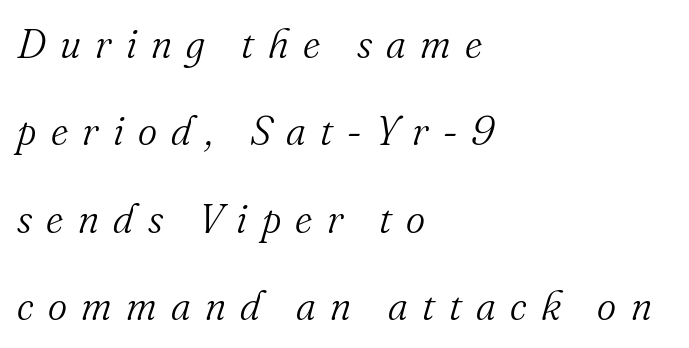
Descender tails drop into unmarked territory. You could not count columns in this text — the font is proportionally spaced. Posture: slanted. Stems here are at most as thick as an everyday book face. The face used here is rendered with a markedly widened letterfit.
